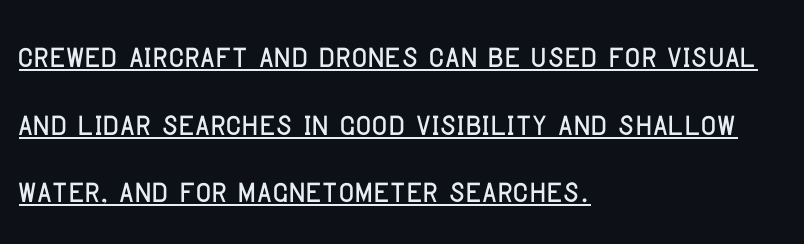
{"serif": "no", "italic": "no", "width": "condensed", "stroke_contrast": "low", "x_height": "large", "monospaced": "no", "underline": "yes", "align": "left", "line_spacing": "normal", "line_spacing_ratio": 1.57, "letter_spacing": "normal", "letter_spacing_em": 0.0, "glyph_px": 43}
